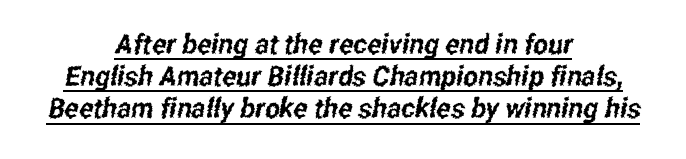
In CSS terms this would be text-align: center. The gaps between neighbouring characters are ordinary and unremarkable. Regarding leading, the lines here are crowded together. Proportional: the letters do not fall into vertical columns. The type family on display is of the sans-serif kind.
